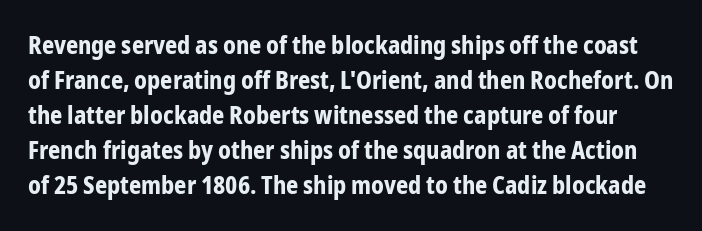
Q: Is the text bold? A: Yes.
Q: Is the text italic (slanted)? A: No, it is upright.
Q: Is the text underlined? A: No.
Q: Is the spacing between letters normal or unusually wide? A: Normal.
Q: Is the spacing between lines tight, normal or loose? A: Normal.
